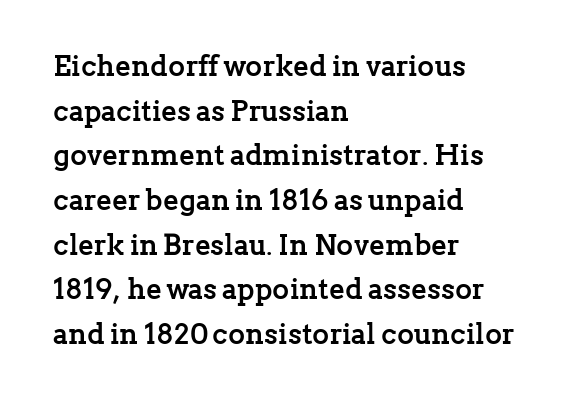
Q: Is the text bold? A: Yes.
Q: Is the text italic (slanted)? A: No, it is upright.
Q: Is the typeface a serif or a sans-serif typeface? A: Serif.
Q: Is the text underlined? A: No.
Q: How is the paragraph aligned? A: Left-aligned.
Q: Is the spacing between letters normal or unusually wide? A: Normal.
Q: Is the spacing between lines tight, normal or loose? A: Normal.
Q: Width (condensed, normal, or wide)? A: Normal.
Q: Stroke contrast? A: Low.
Q: x-height? A: Medium.
Q: Monospaced? A: No.
